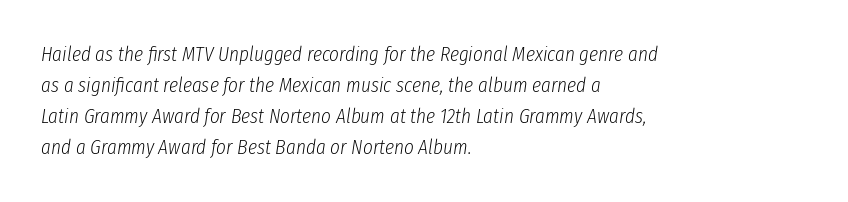
Glyph-to-glyph distance matches everyday printed text. The letters are slanted; this is an italic face. Is the type heavy? It reads as light-to-regular instead. The glyphs are unaccompanied by any horizontal stroke below them. The setting favours the left margin, as ordinary paragraphs usually do. Summary of vertical rhythm: regular, with standard interline spacing.
